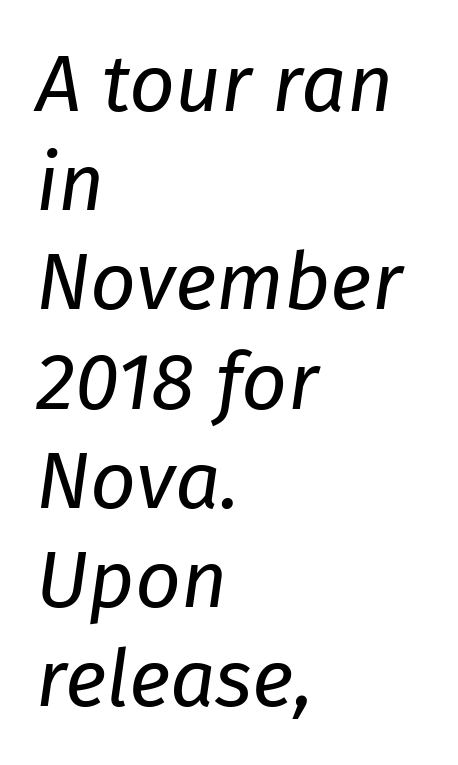
{"italic": "yes", "lean": "right", "slant_degrees": 8, "bold": "no", "weight": "regular", "width": "normal", "stroke_contrast": "low", "x_height": "medium", "monospaced": "no", "underline": "no", "align": "left", "line_spacing_ratio": 1.24, "letter_spacing": "normal", "letter_spacing_em": 0.0, "glyph_px": 80}
